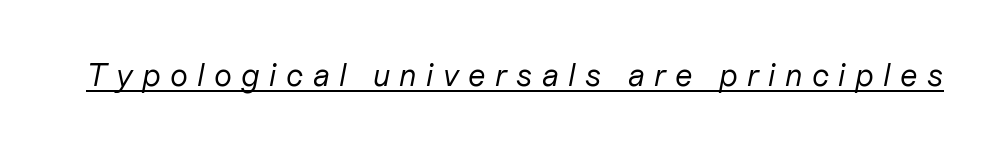
{"italic": "yes", "lean": "right", "slant_degrees": 11, "bold": "no", "weight": "regular", "width": "normal", "stroke_contrast": "low", "x_height": "medium", "monospaced": "no", "underline": "yes", "letter_spacing": "wide", "letter_spacing_em": 0.29, "glyph_px": 32}
